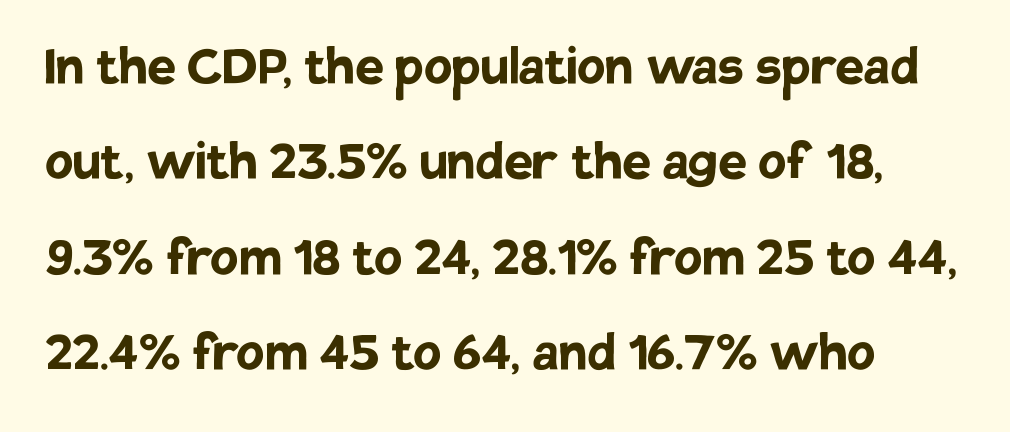
Q: Is the text bold? A: Yes.
Q: Is the text italic (slanted)? A: No, it is upright.
Q: Is the typeface a serif or a sans-serif typeface? A: Sans-serif.
Q: Is the text underlined? A: No.
Q: Is the spacing between letters normal or unusually wide? A: Normal.
Q: Is the spacing between lines tight, normal or loose? A: Normal.
Q: Width (condensed, normal, or wide)? A: Normal.
Q: Stroke contrast? A: Low.
Q: x-height? A: Large.
Q: Monospaced? A: No.
